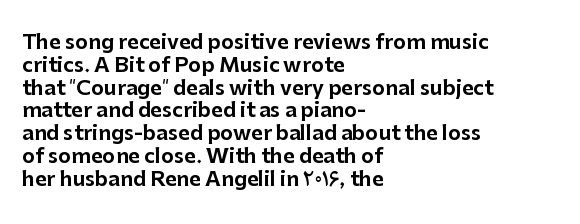
The leading is snug, giving the passage a crowded texture. This rendering leaves character spacing at its baseline value. Reading down the block, your eye returns to a fixed left position each line. Anything drawn beneath the words? Only blank space.
